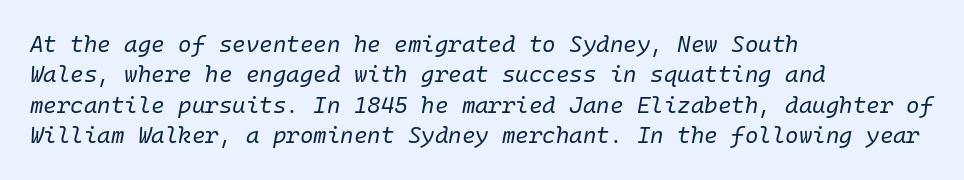
{"italic": "yes", "lean": "right", "slant_degrees": 10, "bold": "no", "underline": "no", "align": "left", "line_spacing": "normal", "line_spacing_ratio": 1.32, "letter_spacing": "normal", "letter_spacing_em": 0.0, "glyph_px": 23}
